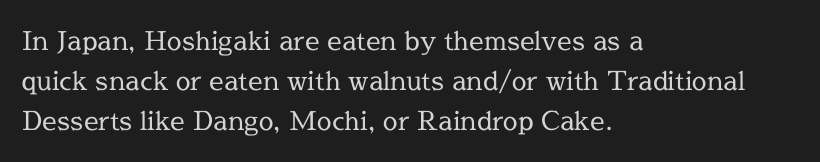
The image shows 26 px text type, upright; set left-aligned, normal line spacing (1.54x), normal letter spacing, not underlined.
